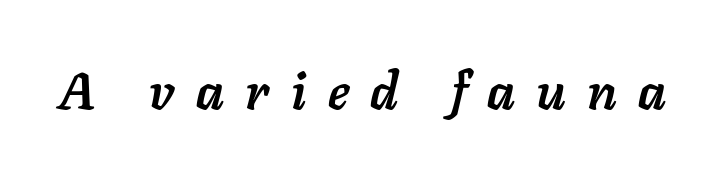
Lines of text with bare space underneath. Display-style spreading of the glyphs; the letterfit is very open. This is heavy type, rendered in bold. The glyphs look as if they've been sheared to an angle. Note the varied advance widths — an 'i' is clearly narrower than an 'm'.
